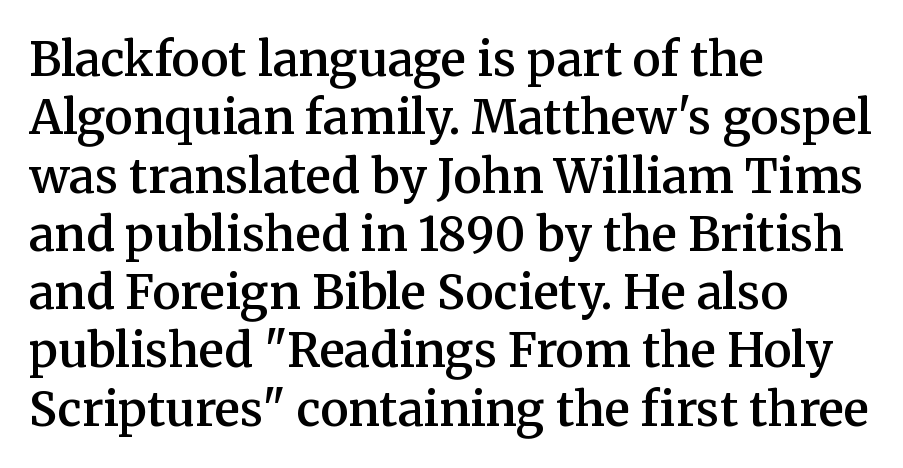
Words appear dense and cohesive because spacing is normal. Note: serifs present on the glyphs. Notice how the stems are strictly vertical — no italics here. Each glyph is drawn with semibold strokes, heavier than normal yet not fully bold. This sample has the flowing, uneven cadence of proportional lettering. Unmarked baselines from the first word to the last.
